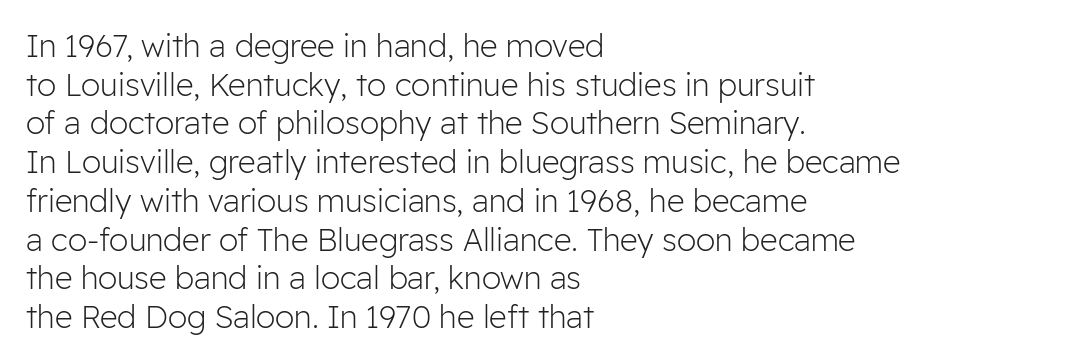
The image shows 31 px light sans-serif type, upright; set left-aligned, normal line spacing (1.25x), normal letter spacing, not underlined; low stroke contrast and a medium x-height.
